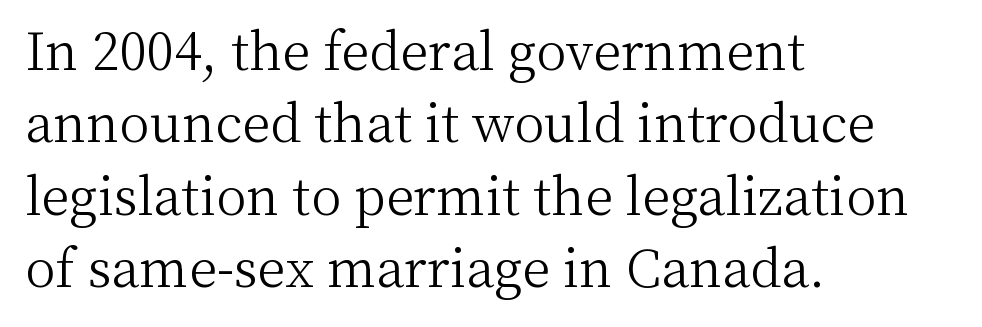
{"serif": "yes", "italic": "no", "bold": "no", "weight": "light", "width": "normal", "stroke_contrast": "medium", "x_height": "medium", "monospaced": "no", "underline": "no", "align": "left", "line_spacing": "normal", "line_spacing_ratio": 1.42, "letter_spacing": "normal", "letter_spacing_em": 0.0, "glyph_px": 51}
